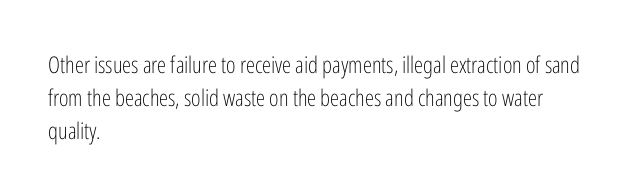
Does extra space separate the letters? No, they use regular spacing. The rendering anchors every line to the left-hand side. The axis of the letterforms is exactly vertical. These lines sit exactly where default settings would place them. Ink coverage per letter is moderate at most. Bare-footed words on every line.
